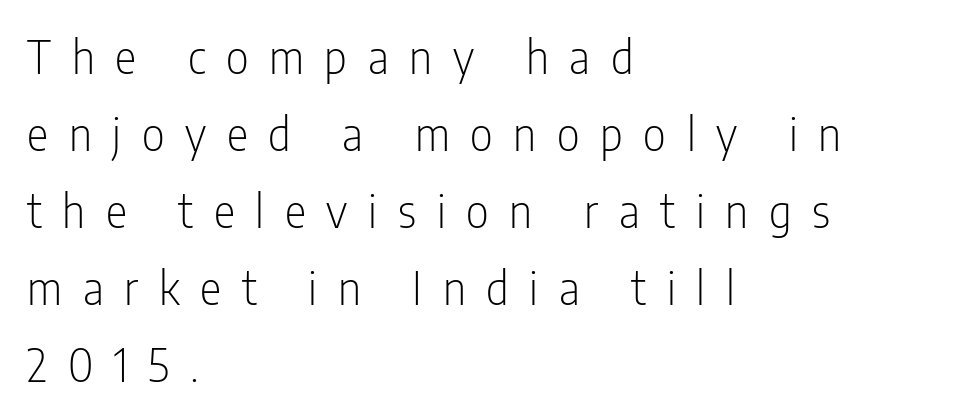
In terms of posture, this sample is upright. Examine the stroke ends and you'll find no serifs. Note the varied advance widths — an 'i' is clearly narrower than an 'm'. Beneath every word, the page is bare. The face used here is rendered with a markedly widened letterfit. The paragraph has a hard left edge and a soft right edge.
